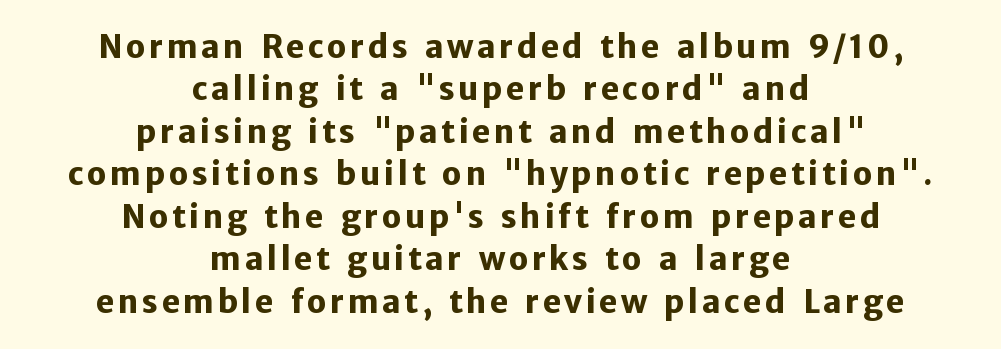
The rows are spaced the way most documents space them. Stroke terminals: plain, sans-serif. The baseline area is clear. A student would call this center alignment; a typographer would say set centered.
